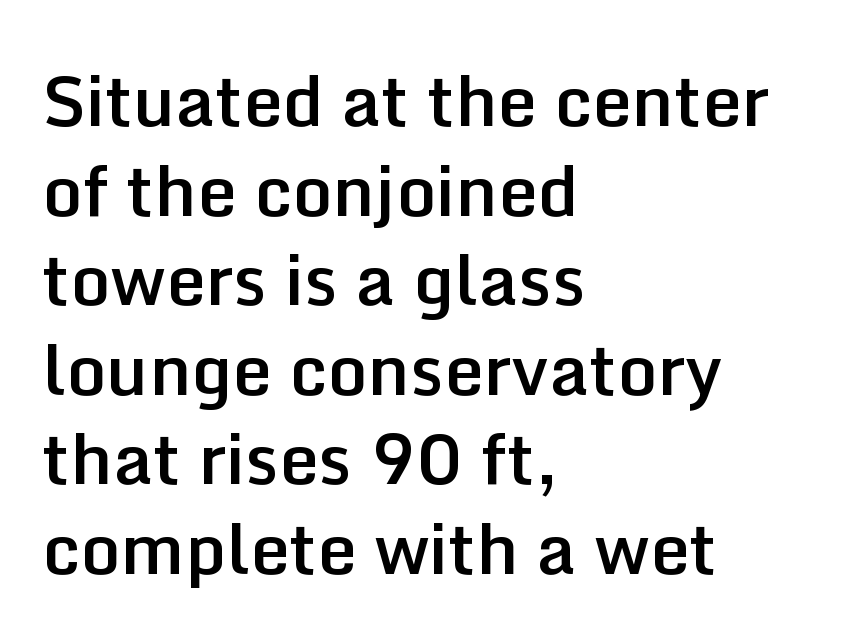
{"serif": "no", "italic": "no", "bold": "semi", "weight": "semibold", "width": "normal", "stroke_contrast": "low", "x_height": "medium", "monospaced": "no", "underline": "no", "align": "left", "line_spacing": "normal", "line_spacing_ratio": 1.28, "letter_spacing": "normal", "letter_spacing_em": 0.0, "glyph_px": 70}
